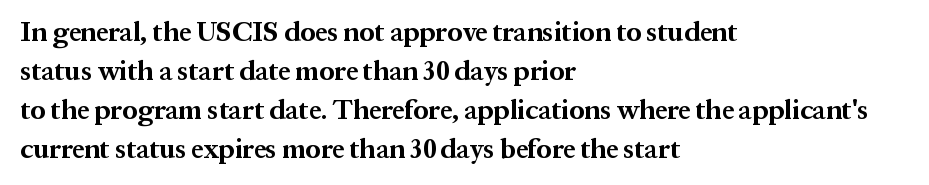
{"italic": "no", "bold": "yes", "underline": "no", "align": "left", "line_spacing": "normal", "line_spacing_ratio": 1.44, "letter_spacing": "normal", "letter_spacing_em": 0.0, "glyph_px": 27}
